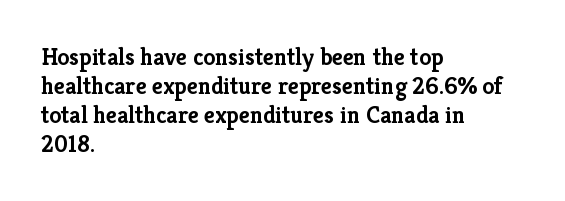
The image shows 24 px bold type, upright; set left-aligned, line spacing 1.21x, normal letter spacing, not underlined.
